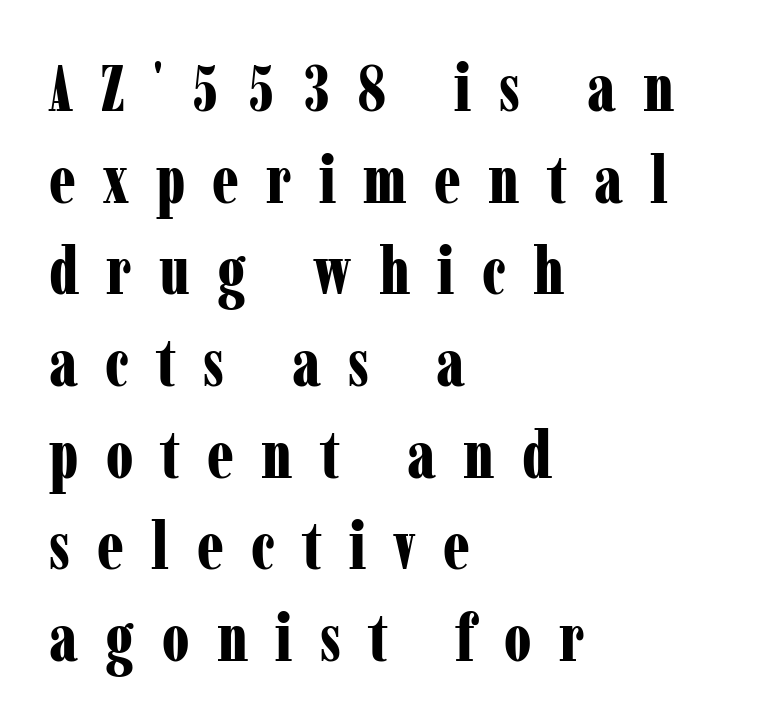
Anything drawn beneath the words? Only blank space. Vertically, the passage feels balanced, rows spaced as you'd expect. The characters look thick and weighty, a clear bold. The typography opts for an upright posture over an oblique one.
